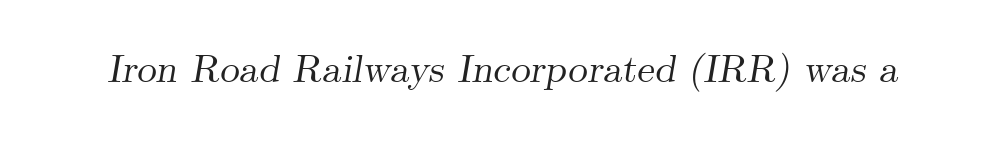
The image shows 39 px serif type, italic (leaning right); set normal letter spacing, not underlined; medium stroke contrast and a small x-height.
